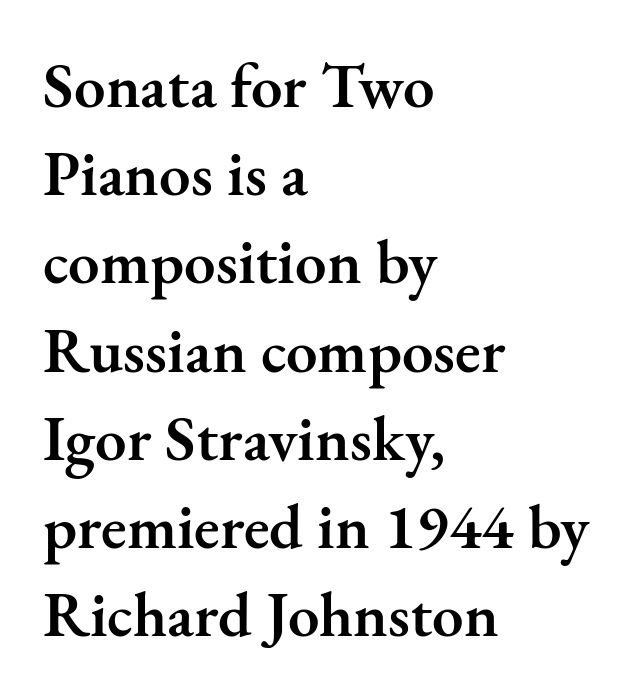
{"serif": "yes", "italic": "no", "bold": "semi", "weight": "semibold", "width": "normal", "stroke_contrast": "medium", "x_height": "small", "monospaced": "no", "underline": "no", "align": "left", "line_spacing": "normal", "line_spacing_ratio": 1.4, "letter_spacing": "normal", "letter_spacing_em": 0.0, "glyph_px": 63}
